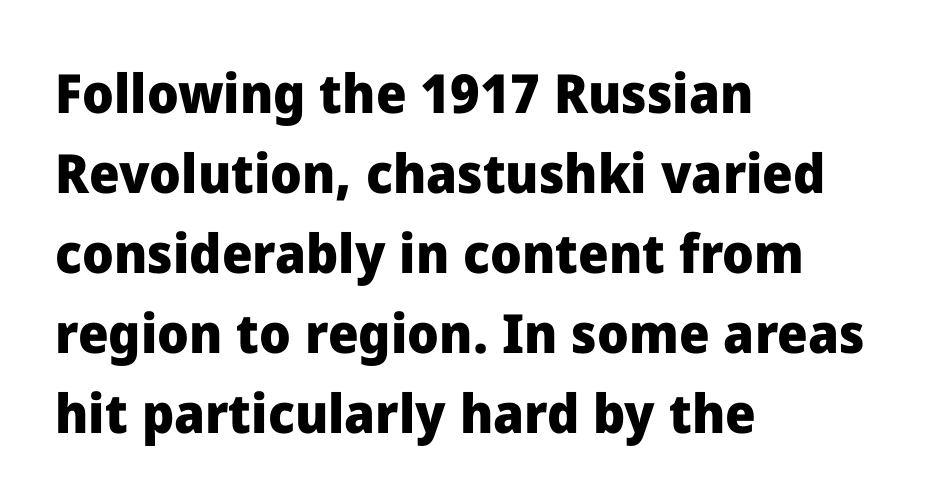
The image shows 54 px heavy sans-serif type, upright; set left-aligned, normal line spacing (1.48x), normal letter spacing, not underlined; low stroke contrast and a medium x-height.
